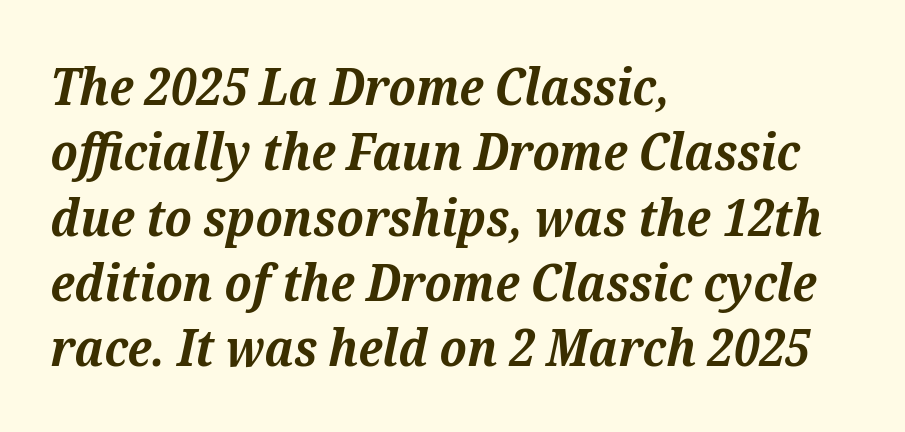
{"serif": "yes", "italic": "yes", "lean": "right", "slant_degrees": 12, "bold": "yes", "weight": "bold", "width": "normal", "stroke_contrast": "medium", "x_height": "medium", "monospaced": "no", "underline": "no", "align": "left", "line_spacing": "normal", "line_spacing_ratio": 1.28, "letter_spacing": "normal", "letter_spacing_em": 0.0, "glyph_px": 51}
